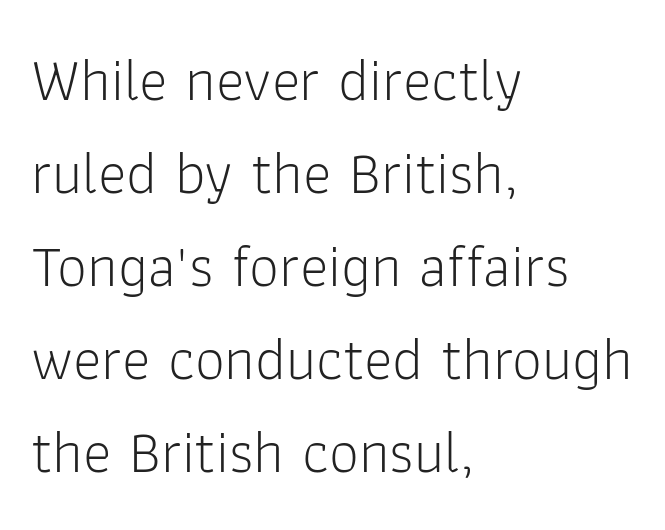
Are there feet on the stems? There aren't — it's a sans. The glyphs are unaccompanied by any horizontal stroke below them. The passage shown is typed in a proportional face where columns would drift. You could call the tracking neutral — neither tight nor loose. The lines in this sample share a left origin and differ only in where they stop. Do the letters lean? They stand straight.
